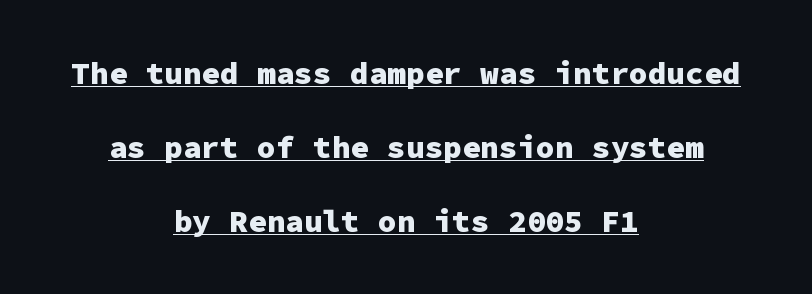
Compared with undecorated copy, this sample adds a rule below the words. These lines stack symmetrically, like a column narrowing and widening about its center. The characters display no serif detailing; their extremities are plain. The letterforms sit shoulder to shoulder at normal distance. The typography opts for an upright posture over an oblique one. Whoever set this chose breathing room over compactness in the vertical rhythm.
